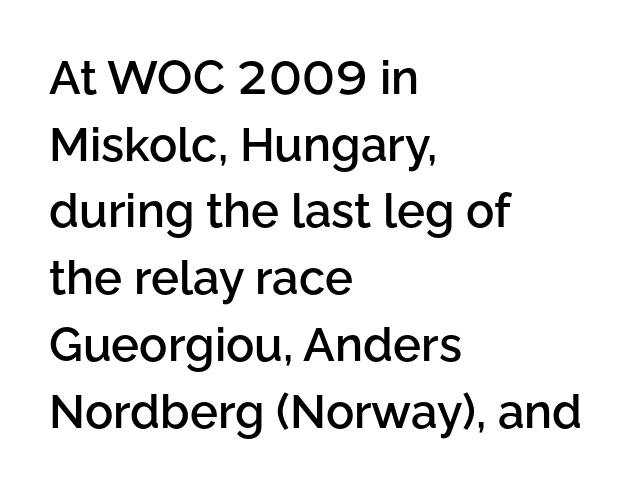
The lettering holds an erect, upright posture throughout. You could call the tracking neutral — neither tight nor loose. Which margin do the lines hug? The left one — the right edge is uneven. Quick note: interline space is typical.
